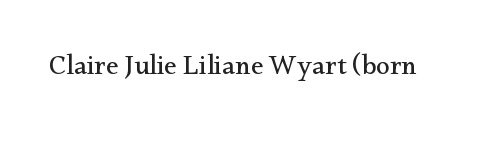
Q: Is the text bold? A: No.
Q: Is the text italic (slanted)? A: No, it is upright.
Q: Is the typeface a serif or a sans-serif typeface? A: Serif.
Q: Is the text underlined? A: No.
Q: Is the spacing between letters normal or unusually wide? A: Normal.
Q: Width (condensed, normal, or wide)? A: Normal.
Q: Stroke contrast? A: Medium.
Q: x-height? A: Small.
Q: Monospaced? A: No.
